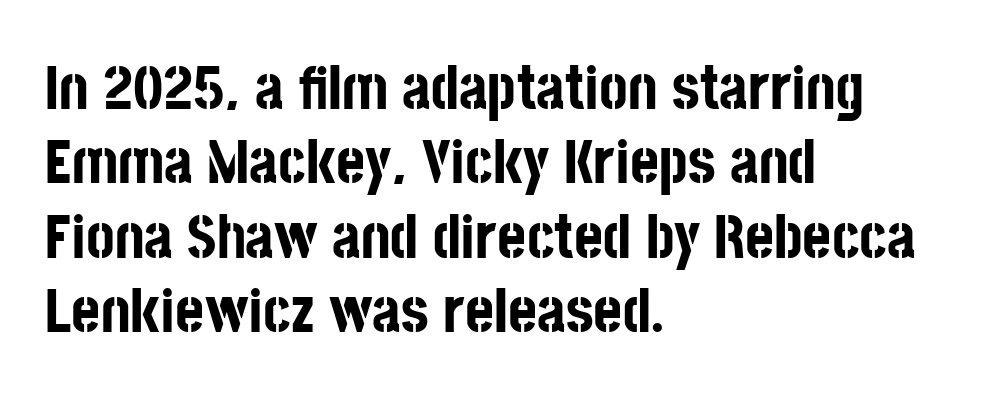
The image shows 62 px bold, condensed sans-serif type, upright; set left-aligned, line spacing 1.2x, normal letter spacing, not underlined; low stroke contrast and a large x-height.
